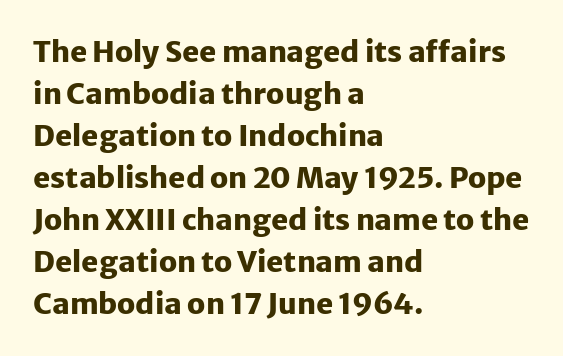
The image shows 29 px heavy sans-serif type, upright; set left-aligned, normal line spacing (1.45x), normal letter spacing, not underlined; low stroke contrast and a medium x-height.
